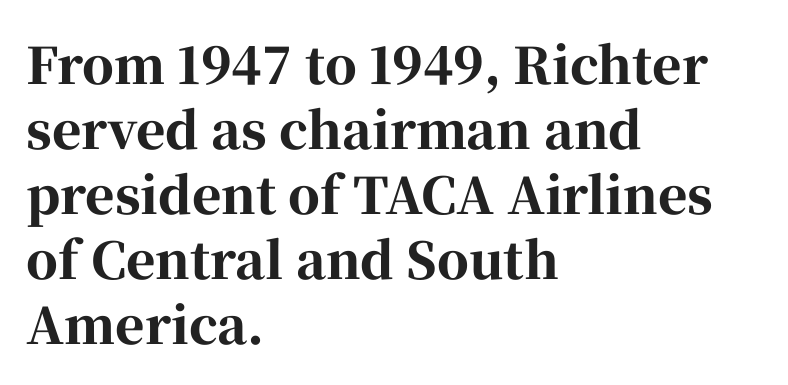
The typography opts for an upright posture over an oblique one. This is serif lettering, the kind often seen in printed books. Beneath every word, the page is bare. Plenty of ink on the page — the face is bold. Here the designer chose a conventional face with non-uniform glyph widths.
